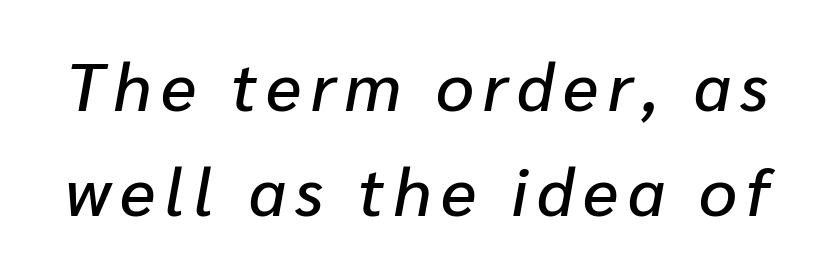
Whoever set this chose a conventional vertical rhythm. The passage shown is not underscored anywhere. Every character sits at an angle, as italics do. Think of a printed novel: that variable character pitch is what you see here.
